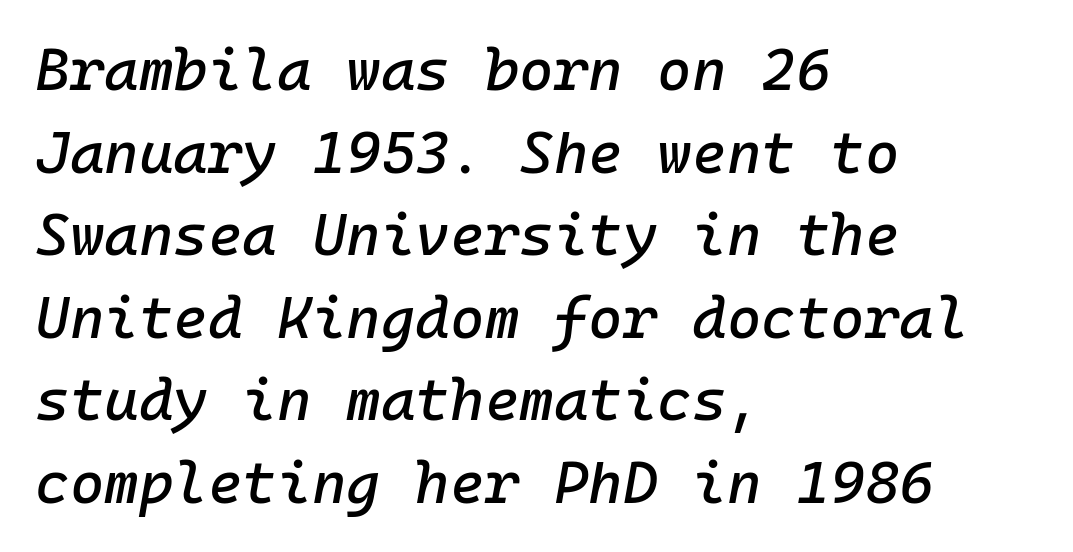
Q: Is the text italic (slanted)? A: Yes, it leans right by about 10 degrees.
Q: Is the text underlined? A: No.
Q: How is the paragraph aligned? A: Left-aligned.
Q: Is the spacing between letters normal or unusually wide? A: Normal.
Q: Is the spacing between lines tight, normal or loose? A: Normal.
Q: Width (condensed, normal, or wide)? A: Normal.
Q: Stroke contrast? A: Low.
Q: x-height? A: Medium.
Q: Monospaced? A: Yes.
